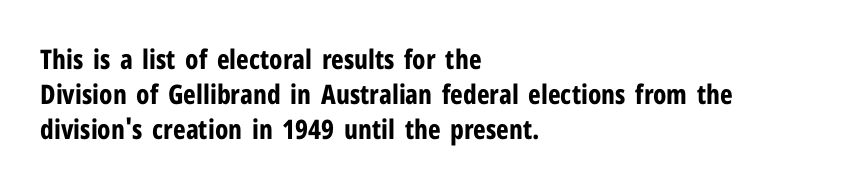
The image shows 27 px bold type, upright; set left-aligned, normal line spacing (1.29x), normal letter spacing, not underlined.
